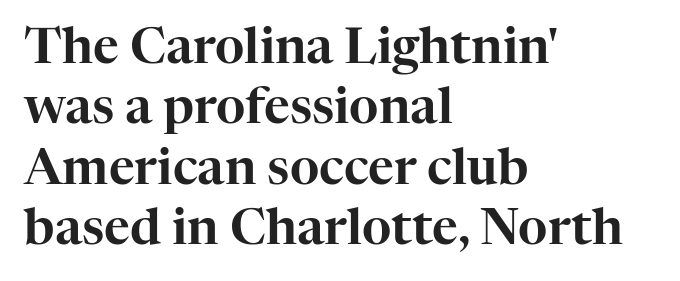
{"serif": "yes", "italic": "no", "width": "normal", "stroke_contrast": "high", "x_height": "medium", "monospaced": "no", "underline": "no", "align": "left", "line_spacing_ratio": 1.21, "letter_spacing": "normal", "letter_spacing_em": 0.0, "glyph_px": 50}
